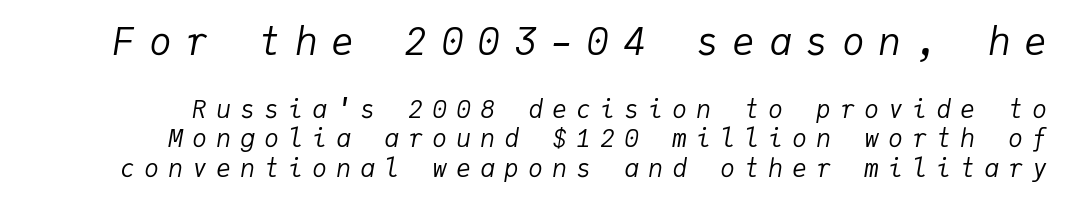
{"italic": "yes", "lean": "right", "slant_degrees": 9, "bold": "no", "weight": "regular", "width": "normal", "stroke_contrast": "low", "x_height": "medium", "monospaced": "yes", "underline": "no", "line_spacing_ratio": 1.19, "letter_spacing": "wide", "letter_spacing_em": 0.36, "larger_block": "first", "size_ratio": 1.52, "glyph_px": 38}
